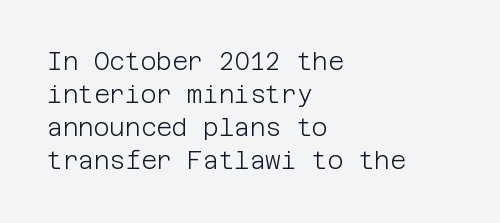
Q: Is the text bold? A: No.
Q: Is the text italic (slanted)? A: No, it is upright.
Q: Is the text underlined? A: No.
Q: How is the paragraph aligned? A: Left-aligned.
Q: Is the spacing between letters normal or unusually wide? A: Normal.
Q: Is the spacing between lines tight, normal or loose? A: Normal.
